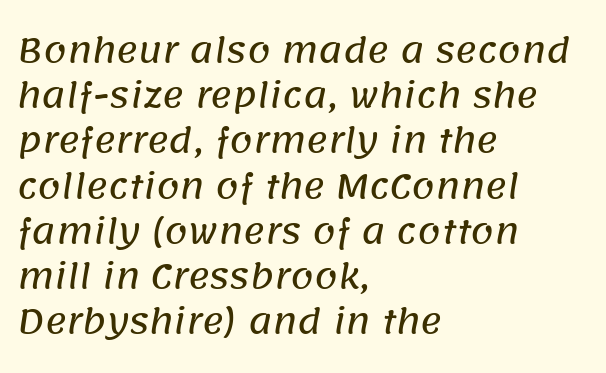
{"serif": "no", "width": "normal", "stroke_contrast": "low", "x_height": "large", "monospaced": "no", "underline": "no", "align": "left", "line_spacing": "normal", "line_spacing_ratio": 1.37, "letter_spacing": "normal", "letter_spacing_em": 0.0, "glyph_px": 33}
